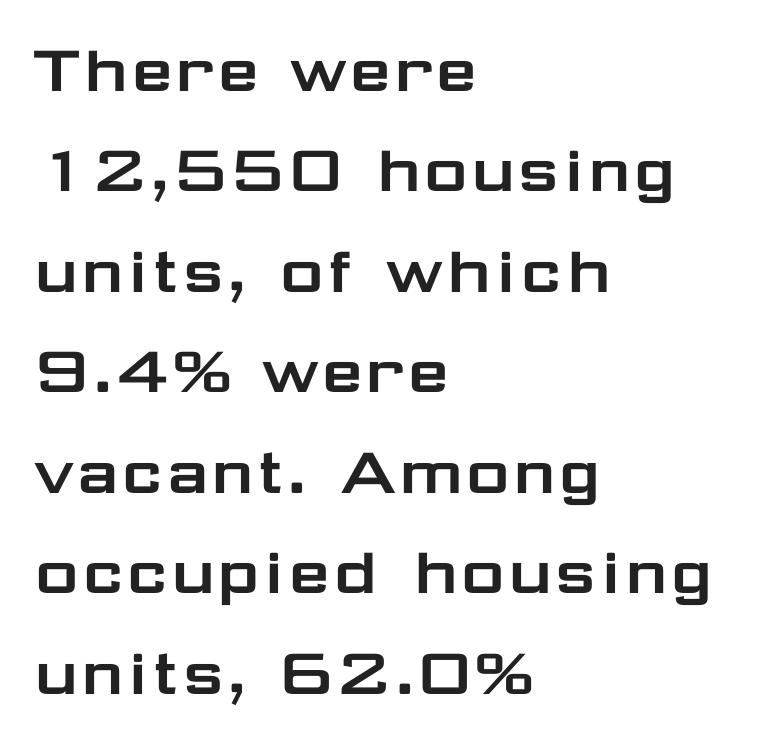
The image shows 75 px wide sans-serif type, upright; set left-aligned, normal line spacing (1.34x), normal letter spacing, not underlined; low stroke contrast and a medium x-height.
